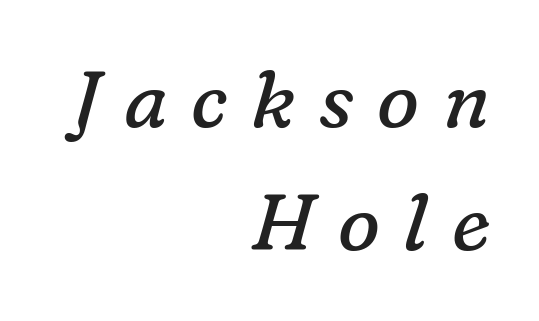
This block has exactly the height ordinary leading produces. Descender tails drop into unmarked territory. Look at the bottom of the vertical strokes: they flare into serifs here. No letter is thick-stroked: the sample isn't bold.
